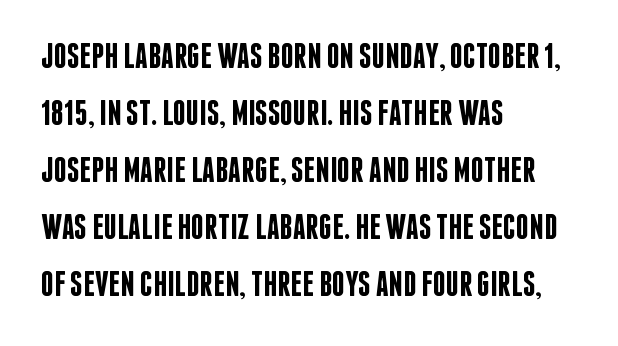
{"serif": "no", "italic": "no", "bold": "semi", "weight": "semibold", "width": "condensed", "stroke_contrast": "low", "x_height": "large", "monospaced": "no", "underline": "no", "align": "left", "line_spacing": "normal", "line_spacing_ratio": 1.58, "letter_spacing": "normal", "letter_spacing_em": 0.0, "glyph_px": 36}
